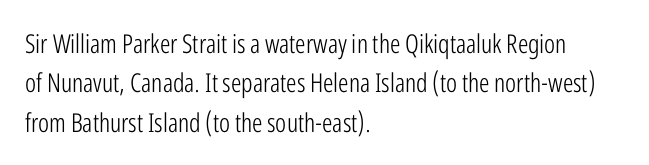
A typesetter would mark this as roman, not italic. Does the leading feel generous? No, just average. The typesetter chose a ragged-right arrangement here. The gaps between neighbouring characters are ordinary and unremarkable. Is this a heavy cut? Hardly; it is regular or lighter. The space directly below the letters is spotless.
